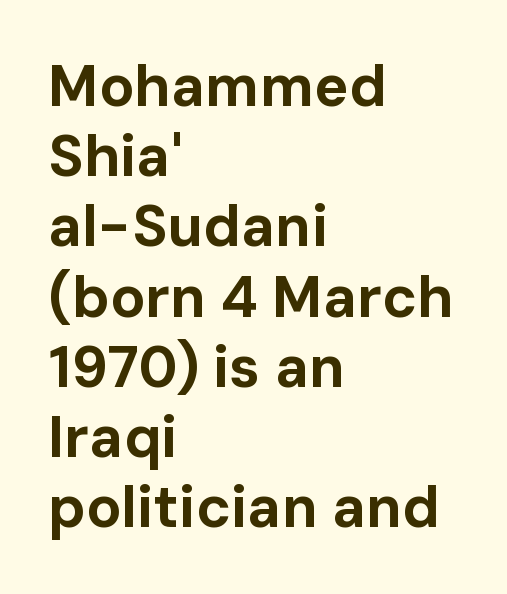
These words are printed bold, with thick strokes throughout. Do the characters align in a grid? No, the font is proportional. The paragraph shown leans on its left margin. The words here are not underlined. Stroke terminals: plain, sans-serif.
